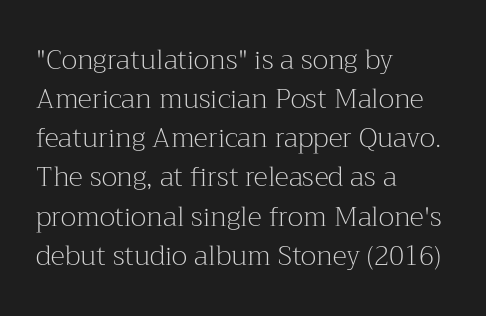
Q: Is the text bold? A: No.
Q: Is the text italic (slanted)? A: No, it is upright.
Q: Is the text underlined? A: No.
Q: How is the paragraph aligned? A: Left-aligned.
Q: Is the spacing between letters normal or unusually wide? A: Normal.
Q: Is the spacing between lines tight, normal or loose? A: Normal.
